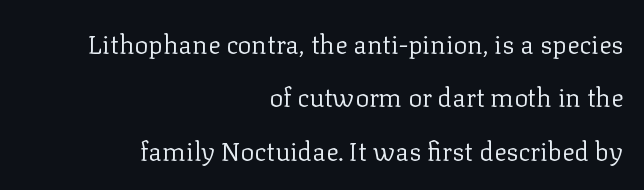
The image shows 26 px text type, upright; set right-aligned, loose line spacing (2.05x), normal letter spacing, not underlined.
